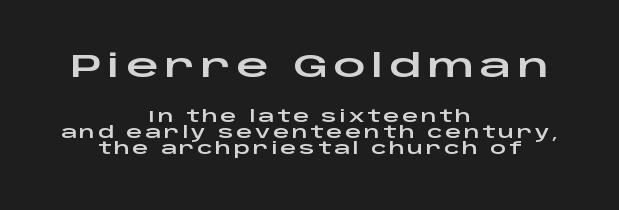
{"serif": "no", "italic": "no", "width": "wide", "stroke_contrast": "low", "x_height": "large", "monospaced": "no", "underline": "no", "align": "center", "line_spacing": "tight", "line_spacing_ratio": 1.01, "larger_block": "first", "size_ratio": 2.0, "glyph_px": 32}
